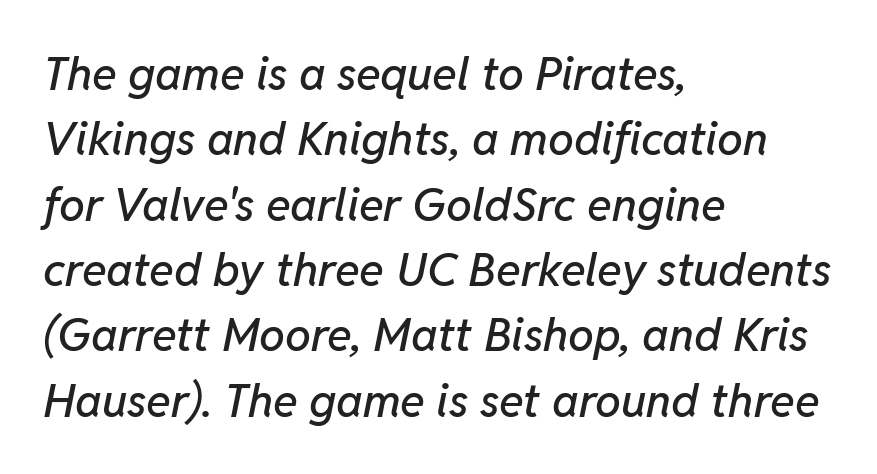
The image shows 46 px text type, italic (leaning right); set left-aligned, normal line spacing (1.42x), normal letter spacing, not underlined; low stroke contrast and a medium x-height.
